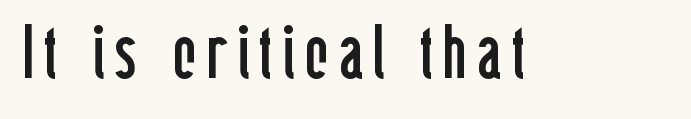
Q: Is the text bold? A: No.
Q: Is the text italic (slanted)? A: No, it is upright.
Q: Is the typeface a serif or a sans-serif typeface? A: Sans-serif.
Q: Is the text underlined? A: No.
Q: Width (condensed, normal, or wide)? A: Condensed.
Q: Stroke contrast? A: Low.
Q: x-height? A: Medium.
Q: Monospaced? A: No.
